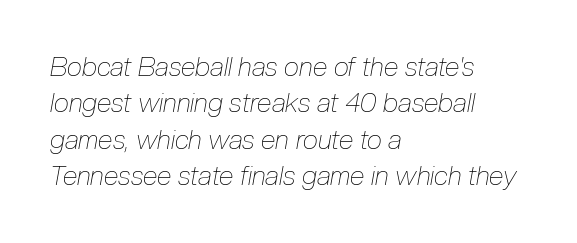
{"italic": "yes", "lean": "right", "slant_degrees": 10, "bold": "no", "underline": "no", "align": "left", "line_spacing": "normal", "line_spacing_ratio": 1.35, "letter_spacing": "normal", "letter_spacing_em": 0.0, "glyph_px": 27}
